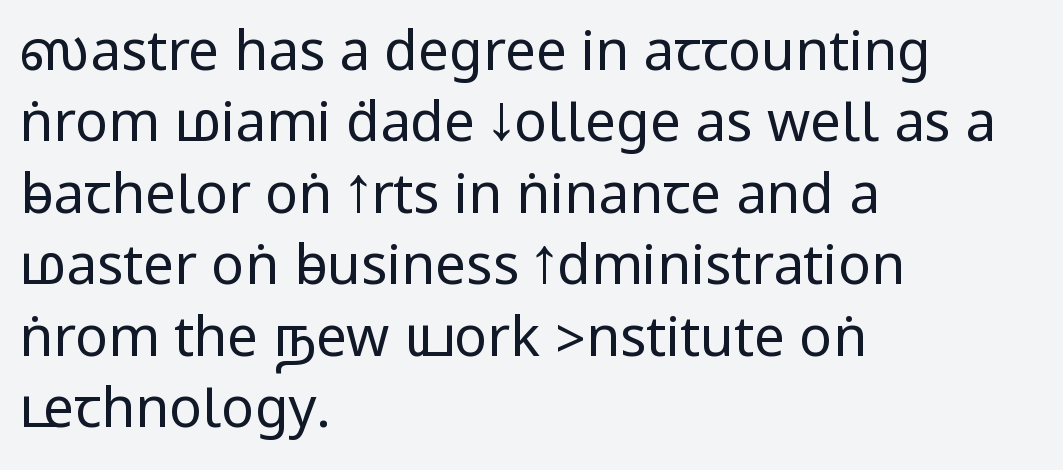
In terms of posture, this sample is upright. You can tell from the bare stems that sans-serif type was used. Nothing heavy about these letters — not bold at all. Inter-character spacing is left at the font's built-in metrics. The designer left line spacing at the default. All the whitespace from short lines collects on the right.
